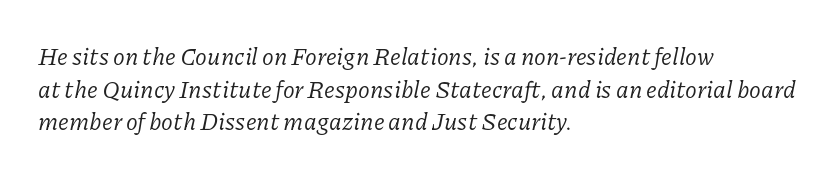
Leading matches the norm, producing a regular column. The compositor pushed each line to the left boundary. Anything drawn beneath the words? Only blank space. On a weight scale, this lands at 450 or below. What stands out about the letter spacing? Nothing — it is the standard amount. Emphasis-style slanted type is in use.
